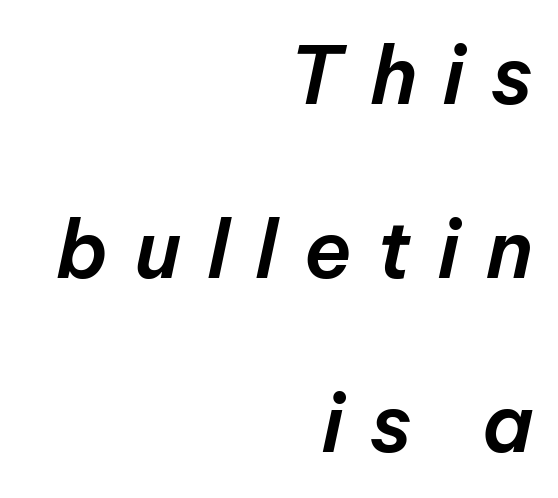
The image shows 79 px text type, italic (leaning right); set right-aligned, loose line spacing (2.2x), unusually wide letter spacing (+0.33 em), not underlined; low stroke contrast and a medium x-height.
